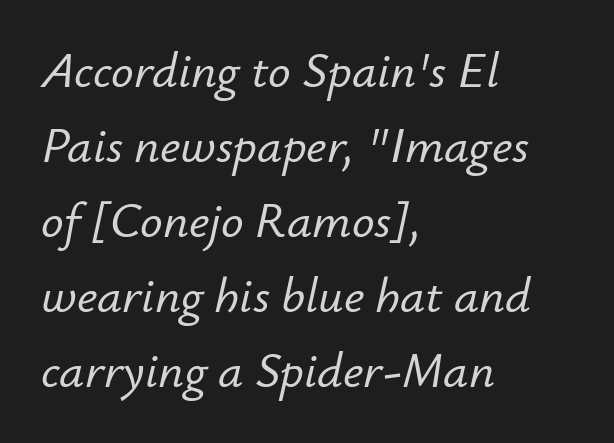
{"italic": "yes", "lean": "right", "slant_degrees": 12, "width": "normal", "stroke_contrast": "low", "x_height": "small", "monospaced": "no", "underline": "no", "align": "left", "line_spacing": "normal", "line_spacing_ratio": 1.5, "letter_spacing": "normal", "letter_spacing_em": 0.0, "glyph_px": 50}
